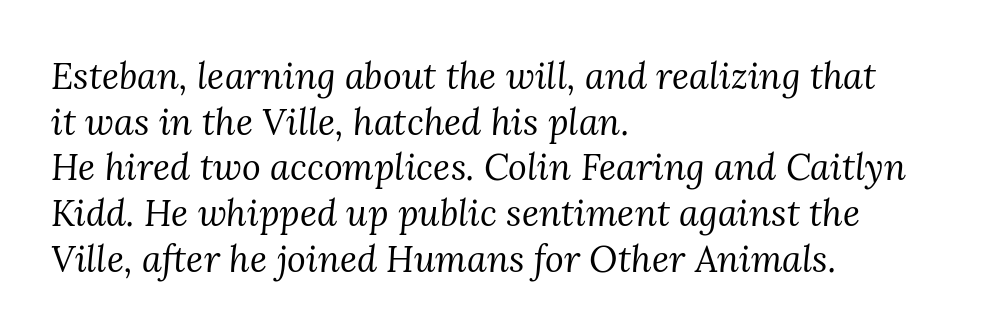
In terms of posture, this sample is oblique. Each letter's strokes conclude with small projecting serifs. A typesetter would call this proportional, since set widths differ per character. Honestly, the letter spacing is just normal — you wouldn't notice it.
